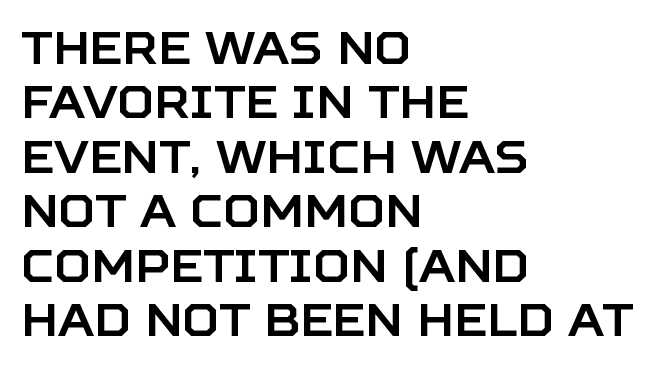
The image shows 45 px sans-serif type, upright; set left-aligned, line spacing 1.21x, normal letter spacing, not underlined; low stroke contrast and a large x-height.
